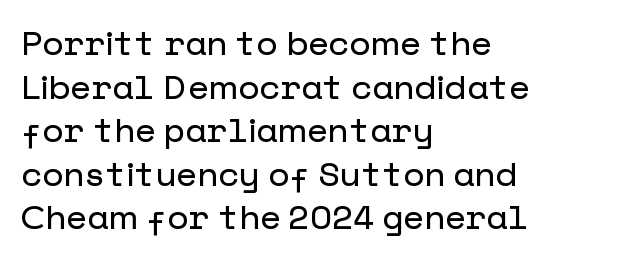
Q: Is the text italic (slanted)? A: No, it is upright.
Q: Is the typeface a serif or a sans-serif typeface? A: Sans-serif.
Q: Is the text underlined? A: No.
Q: How is the paragraph aligned? A: Left-aligned.
Q: Is the spacing between letters normal or unusually wide? A: Normal.
Q: Is the spacing between lines tight, normal or loose? A: Normal.
Q: Width (condensed, normal, or wide)? A: Normal.
Q: Stroke contrast? A: Low.
Q: x-height? A: Medium.
